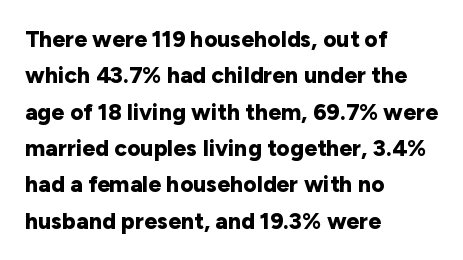
Q: Is the text bold? A: Yes.
Q: Is the text italic (slanted)? A: No, it is upright.
Q: Is the text underlined? A: No.
Q: How is the paragraph aligned? A: Left-aligned.
Q: Is the spacing between letters normal or unusually wide? A: Normal.
Q: Is the spacing between lines tight, normal or loose? A: Normal.
